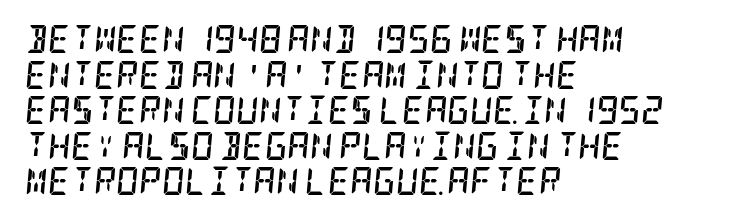
The image shows 28 px semibold, condensed serif type, italic (leaning right); set left-aligned, normal line spacing (1.27x), normal letter spacing, not underlined; low stroke contrast and a large x-height.
